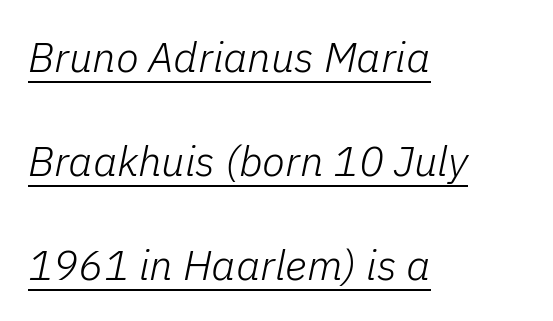
Q: Is the text bold? A: No.
Q: Is the text italic (slanted)? A: Yes, it leans right by about 11 degrees.
Q: Is the text underlined? A: Yes.
Q: How is the paragraph aligned? A: Left-aligned.
Q: Is the spacing between letters normal or unusually wide? A: Normal.
Q: Is the spacing between lines tight, normal or loose? A: Loose.
Q: Width (condensed, normal, or wide)? A: Normal.
Q: Stroke contrast? A: Low.
Q: x-height? A: Medium.
Q: Monospaced? A: No.
